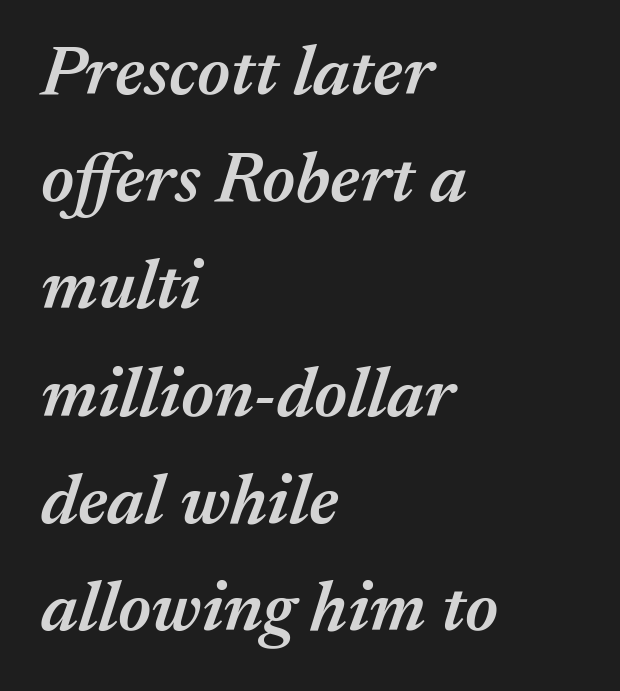
The image shows 71 px semibold type, italic (leaning right); set left-aligned, normal line spacing (1.51x), normal letter spacing, not underlined; medium stroke contrast and a medium x-height.
